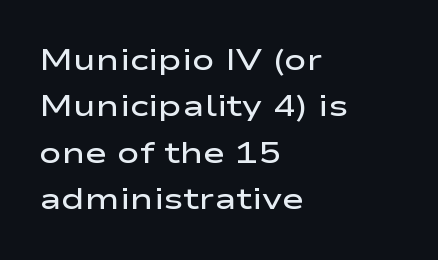
{"serif": "no", "italic": "no", "bold": "semi", "weight": "semibold", "width": "wide", "stroke_contrast": "low", "x_height": "medium", "monospaced": "no", "underline": "no", "align": "left", "line_spacing": "normal", "line_spacing_ratio": 1.55, "letter_spacing": "normal", "letter_spacing_em": 0.0, "glyph_px": 30}
